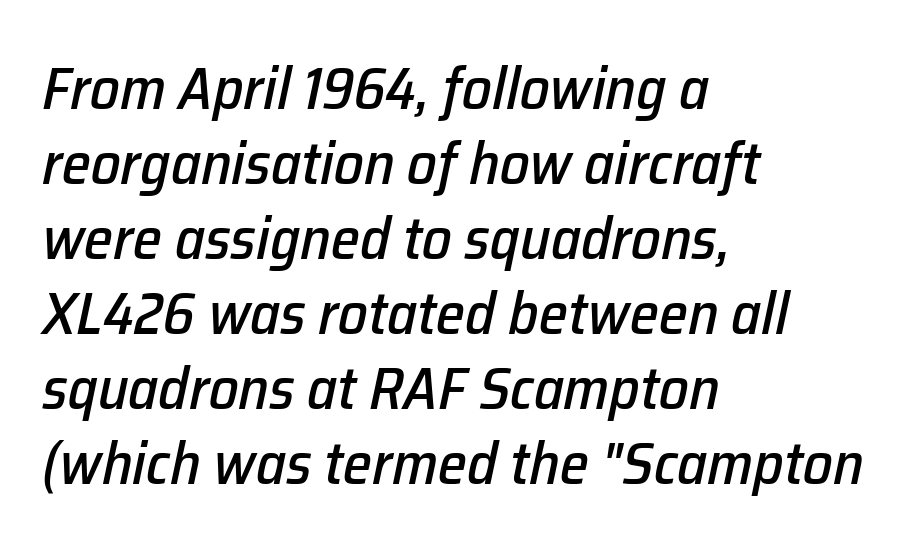
{"italic": "yes", "lean": "right", "slant_degrees": 12, "width": "normal", "stroke_contrast": "low", "x_height": "medium", "monospaced": "no", "underline": "no", "align": "left", "line_spacing": "normal", "line_spacing_ratio": 1.27, "letter_spacing": "normal", "letter_spacing_em": 0.0, "glyph_px": 59}
